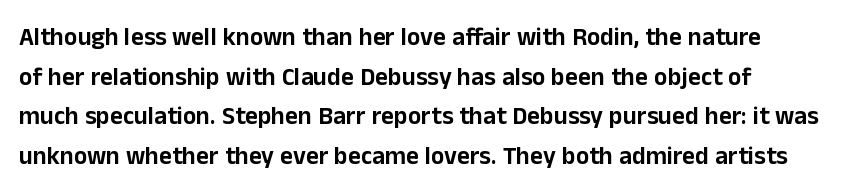
Words appear dense and cohesive because spacing is normal. Italic? Not at all — the glyphs are vertical. Horizontally, the lines are justified to the leading edge only. Leading matches the norm, producing a regular column. Each row of text sits above clean, open space.
